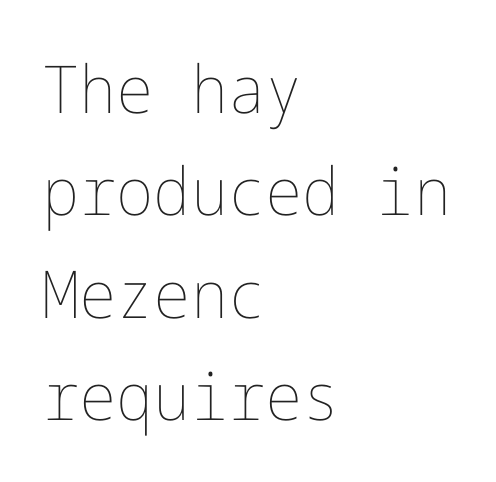
Q: Is the text bold? A: No.
Q: Is the text italic (slanted)? A: No, it is upright.
Q: Is the text underlined? A: No.
Q: How is the paragraph aligned? A: Left-aligned.
Q: Is the spacing between letters normal or unusually wide? A: Normal.
Q: Is the spacing between lines tight, normal or loose? A: Normal.
Q: Width (condensed, normal, or wide)? A: Normal.
Q: Stroke contrast? A: Low.
Q: x-height? A: Medium.
